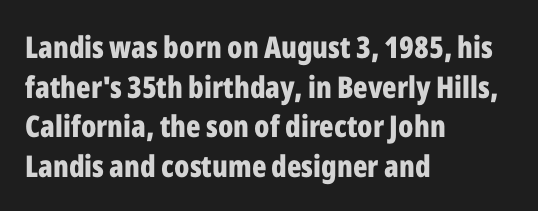
{"serif": "no", "italic": "no", "bold": "yes", "weight": "bold", "width": "condensed", "stroke_contrast": "low", "x_height": "medium", "monospaced": "no", "underline": "no", "align": "left", "line_spacing": "normal", "line_spacing_ratio": 1.32, "letter_spacing": "normal", "letter_spacing_em": 0.0, "glyph_px": 30}
